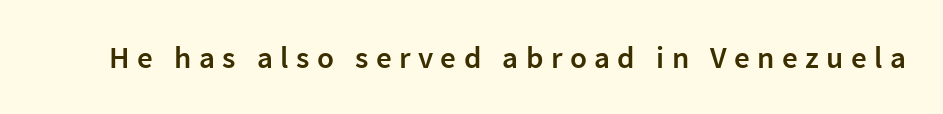
Q: Is the text bold? A: Semi-bold.
Q: Is the text italic (slanted)? A: No, it is upright.
Q: Is the typeface a serif or a sans-serif typeface? A: Sans-serif.
Q: Is the text underlined? A: No.
Q: Is the spacing between letters normal or unusually wide? A: Unusually wide.
Q: Width (condensed, normal, or wide)? A: Normal.
Q: Stroke contrast? A: Low.
Q: x-height? A: Medium.
Q: Monospaced? A: No.
